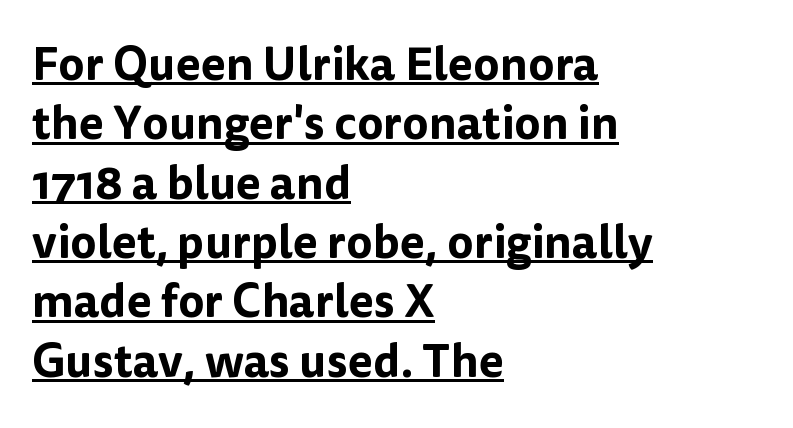
{"serif": "no", "italic": "no", "width": "normal", "stroke_contrast": "low", "x_height": "medium", "monospaced": "no", "underline": "yes", "align": "left", "line_spacing": "normal", "line_spacing_ratio": 1.29, "letter_spacing": "normal", "letter_spacing_em": 0.0, "glyph_px": 46}
